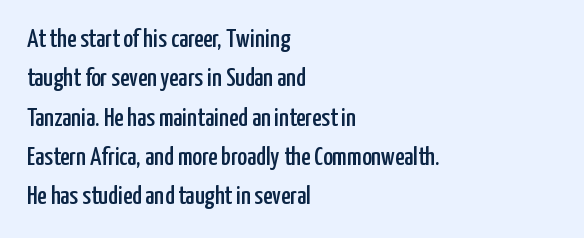
{"italic": "no", "underline": "no", "align": "left", "line_spacing": "normal", "line_spacing_ratio": 1.51, "letter_spacing": "normal", "letter_spacing_em": 0.0, "glyph_px": 26}
